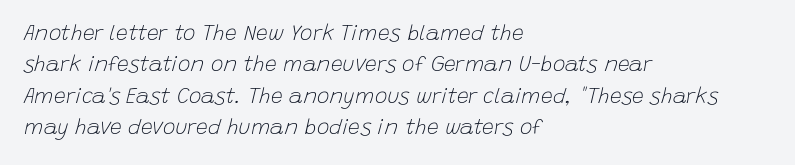
The strokes carry an ordinary text weight at most. All the whitespace from short lines collects on the right. The passage shown stacks its lines at a standard gap. Descenders are the only things crossing below the line. Default kerning and tracking; the words read as compact shapes. The lettering tilts uniformly, giving the passage an italic look.
